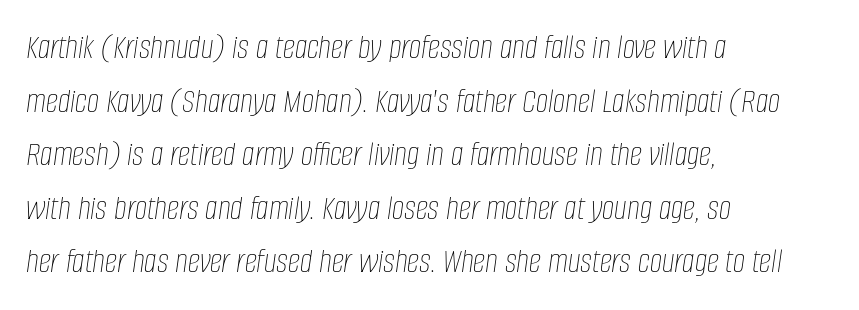
The letterforms sit shoulder to shoulder at normal distance. Bare-footed words on every line. Varying glyph widths throughout — classic text-font behaviour. Where is the straight margin? On the left. The typeface has the unassuming heft of standard copy or less.
